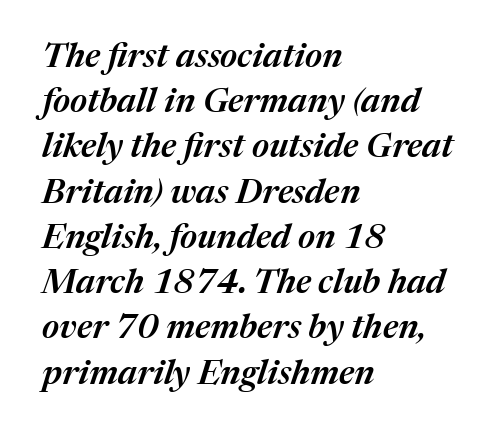
Q: Is the text bold? A: Semi-bold.
Q: Is the text italic (slanted)? A: Yes, it leans right by about 17 degrees.
Q: Is the text underlined? A: No.
Q: How is the paragraph aligned? A: Left-aligned.
Q: Is the spacing between letters normal or unusually wide? A: Normal.
Q: Is the spacing between lines tight, normal or loose? A: Normal.
Q: Width (condensed, normal, or wide)? A: Normal.
Q: Stroke contrast? A: Medium.
Q: x-height? A: Medium.
Q: Monospaced? A: No.
